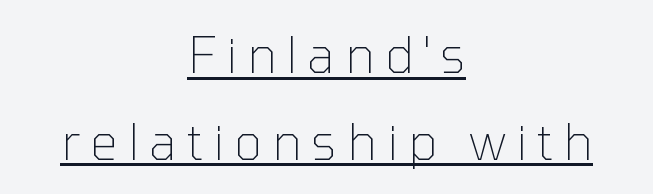
{"serif": "no", "italic": "no", "bold": "no", "weight": "thin", "width": "normal", "stroke_contrast": "low", "x_height": "medium", "monospaced": "no", "underline": "yes", "align": "center", "line_spacing_ratio": 1.77, "letter_spacing": "wide", "letter_spacing_em": 0.21, "glyph_px": 49}
